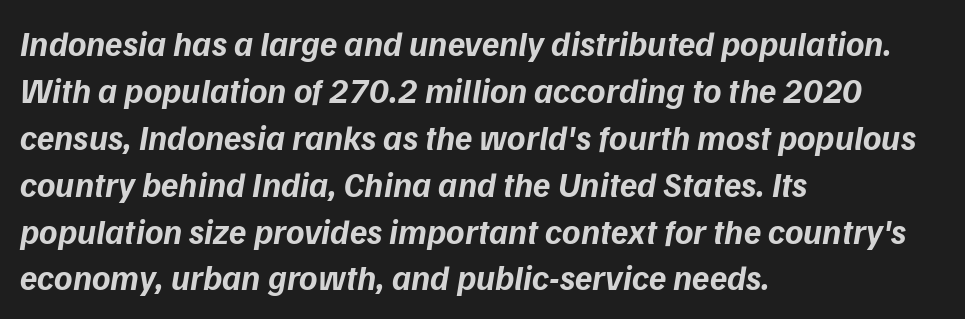
Q: Is the text bold? A: Yes.
Q: Is the text italic (slanted)? A: Yes, it leans right by about 9 degrees.
Q: Is the text underlined? A: No.
Q: How is the paragraph aligned? A: Left-aligned.
Q: Is the spacing between letters normal or unusually wide? A: Normal.
Q: Is the spacing between lines tight, normal or loose? A: Normal.
Q: Width (condensed, normal, or wide)? A: Normal.
Q: Stroke contrast? A: Low.
Q: x-height? A: Medium.
Q: Monospaced? A: No.
